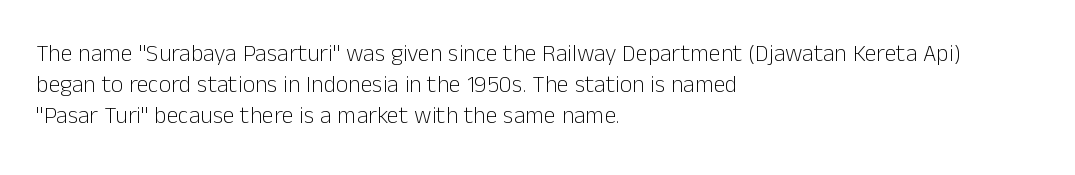
These lines keep a tight, regular rhythm from letter to letter. Notice how descenders clear the ascenders below comfortably — that's standard leading. These lines were composed using upright roman letters. One-word summary of the alignment: left. Nobody drew a line under any word here. The typesetting does not lean heavy: it is not bold.
